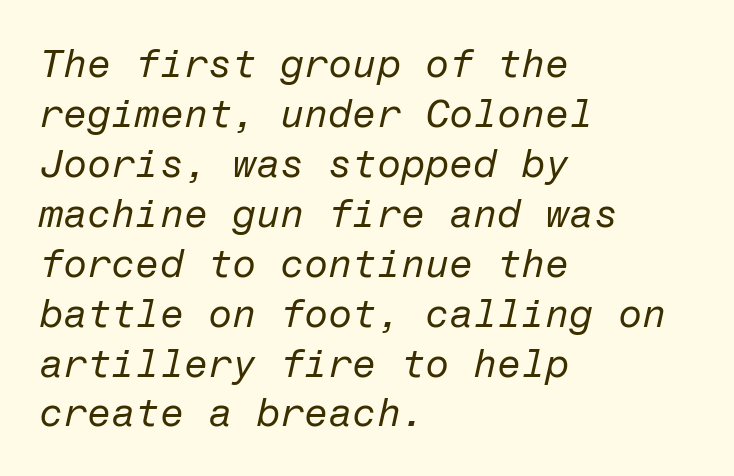
{"italic": "yes", "lean": "right", "slant_degrees": 12, "bold": "no", "weight": "regular", "width": "normal", "stroke_contrast": "low", "x_height": "medium", "underline": "no", "align": "left", "line_spacing": "normal", "line_spacing_ratio": 1.28, "letter_spacing": "normal", "letter_spacing_em": 0.0, "glyph_px": 39}
